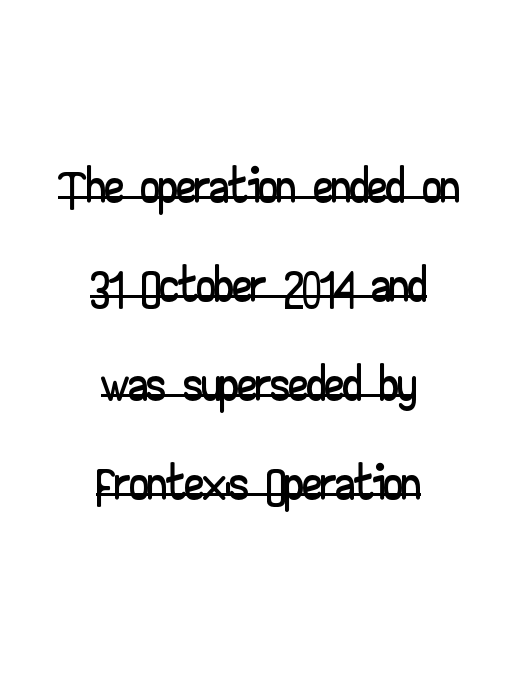
Q: Is the text italic (slanted)? A: No, it is upright.
Q: Is the typeface a serif or a sans-serif typeface? A: Sans-serif.
Q: Is the text underlined? A: Yes.
Q: How is the paragraph aligned? A: Centered.
Q: Is the spacing between letters normal or unusually wide? A: Normal.
Q: Is the spacing between lines tight, normal or loose? A: Normal.
Q: Width (condensed, normal, or wide)? A: Wide.
Q: Stroke contrast? A: Low.
Q: x-height? A: Small.
Q: Monospaced? A: No.
